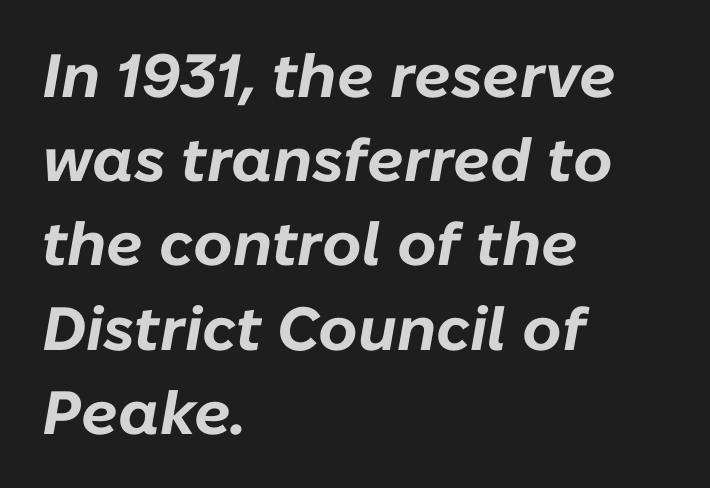
Does the lettering tilt? It does — this is italic. Underlining? Definitely not there. The glyphs have the mass of a bold cut. Line starts are locked; line ends wander. These lines are rendered in a variable-pitch font.
